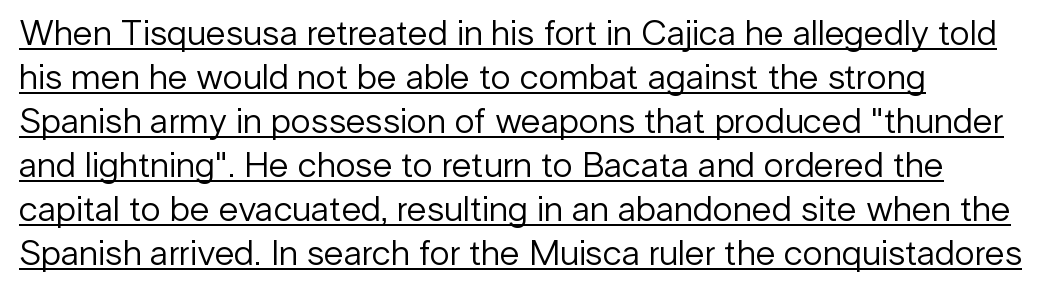
The image shows 36 px regular-weight sans-serif type, upright; set left-aligned, line spacing 1.22x, normal letter spacing, underlined; low stroke contrast and a medium x-height.
